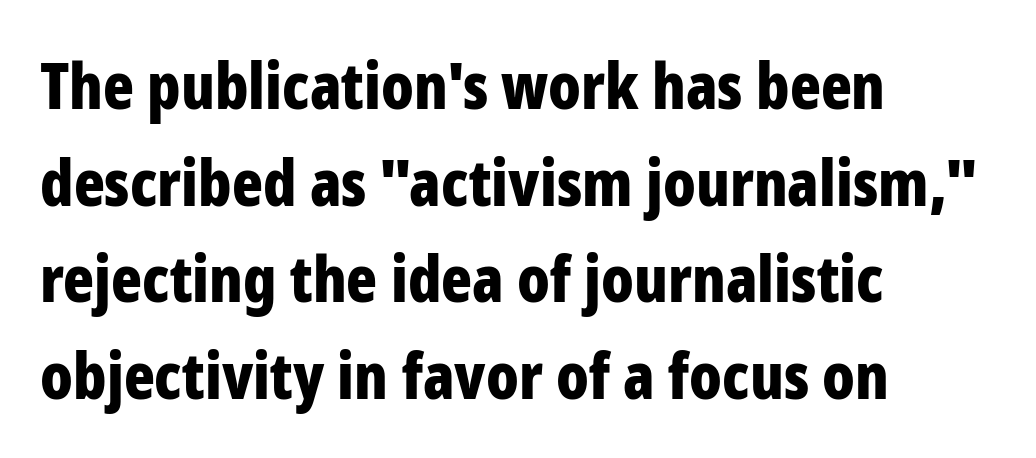
Q: Is the text bold? A: Yes.
Q: Is the text italic (slanted)? A: No, it is upright.
Q: Is the typeface a serif or a sans-serif typeface? A: Sans-serif.
Q: Is the text underlined? A: No.
Q: How is the paragraph aligned? A: Left-aligned.
Q: Is the spacing between letters normal or unusually wide? A: Normal.
Q: Is the spacing between lines tight, normal or loose? A: Normal.
Q: Width (condensed, normal, or wide)? A: Condensed.
Q: Stroke contrast? A: Low.
Q: x-height? A: Medium.
Q: Monospaced? A: No.
